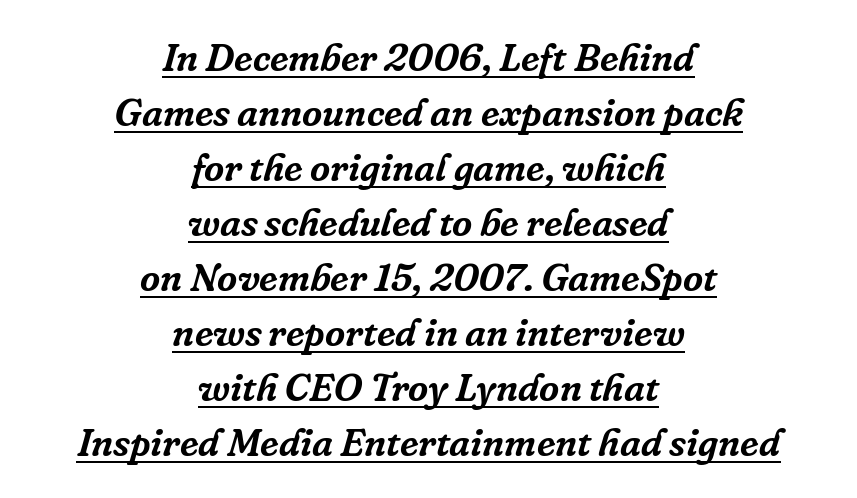
Default kerning and tracking; the words read as compact shapes. The text carries the slant typical of an italic or oblique font. These lines are centered, leaving both edges ragged. The specimen includes a rule beneath the text block's lines. Unlike a clean sans, this face finishes its strokes with serifs. A typesetter would call this leading conventional body-copy spacing.
